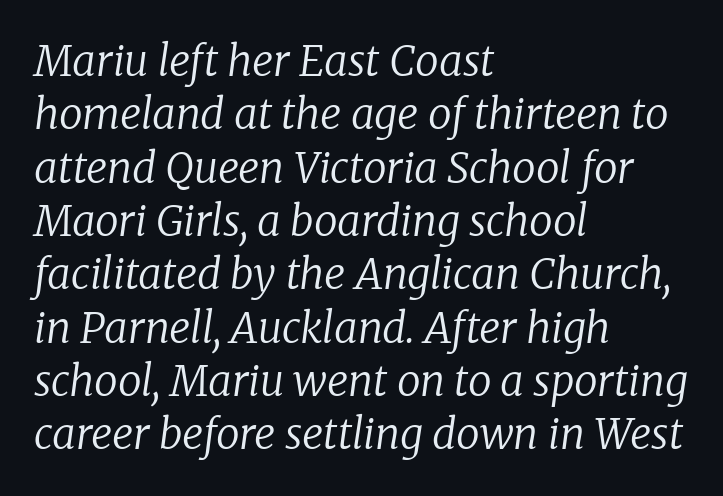
This sample uses an oblique cut, with every glyph tilted off the vertical. The designer went with a serif here, giving each stem small feet. Spacing between characters is what you'd get straight out of the box. On a weight scale, this lands at 450 or below.
